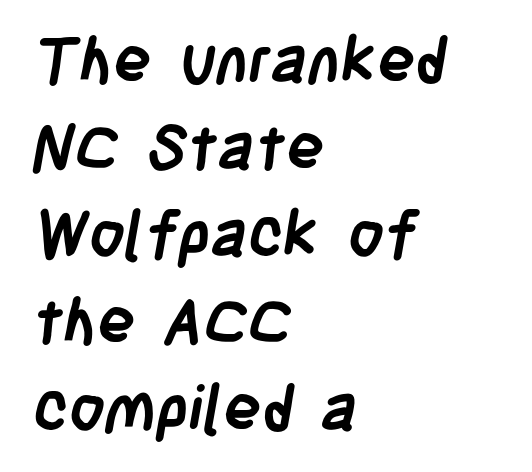
{"serif": "no", "bold": "yes", "weight": "semibold", "width": "condensed", "stroke_contrast": "low", "x_height": "large", "monospaced": "no", "underline": "no", "align": "left", "line_spacing": "normal", "line_spacing_ratio": 1.38, "letter_spacing": "normal", "letter_spacing_em": 0.0, "glyph_px": 63}
